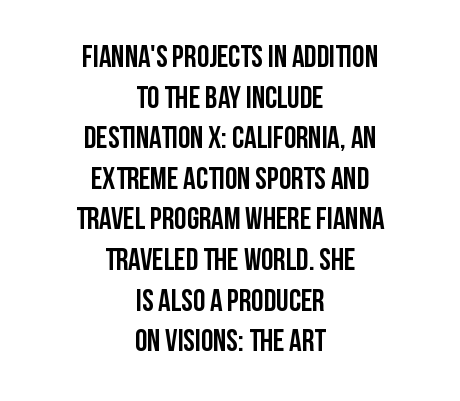
The image shows 31 px condensed sans-serif type, upright; set centered, normal line spacing (1.31x), normal letter spacing, not underlined; low stroke contrast and a large x-height.
